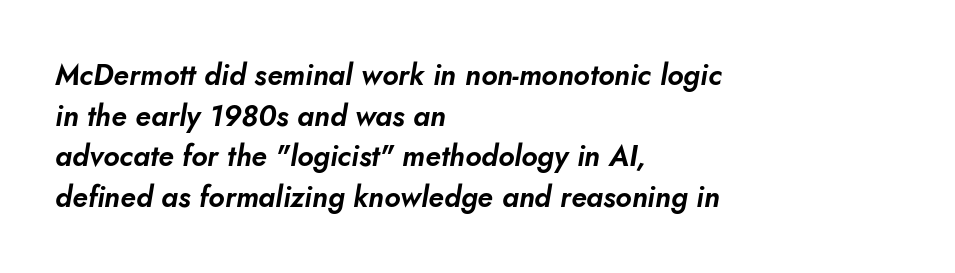
All the whitespace from short lines collects on the right. The type is set solid horizontally, with unmodified tracking. The strip under each line holds only bare page. It's the slanting kind of type. Proportional: the letters do not fall into vertical columns. In terms of leading, this rendering sits right in the middle.
